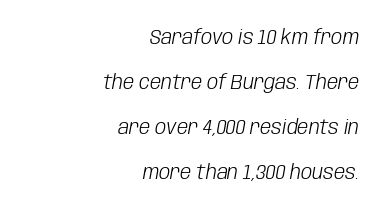
Q: Is the text bold? A: No.
Q: Is the text italic (slanted)? A: Yes, it leans right by about 10 degrees.
Q: Is the text underlined? A: No.
Q: How is the paragraph aligned? A: Right-aligned.
Q: Is the spacing between letters normal or unusually wide? A: Normal.
Q: Is the spacing between lines tight, normal or loose? A: Loose.
